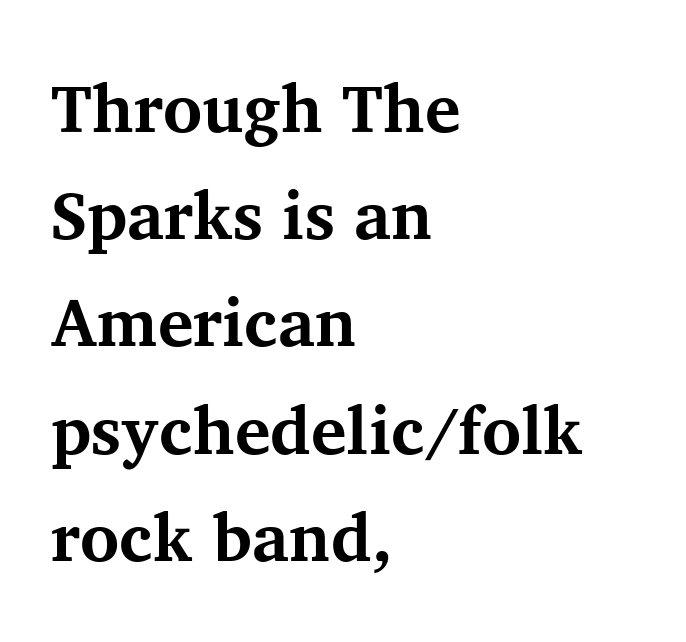
The face used here has the dense, thick strokes of a bold. Descenders are the only things crossing below the line. The letters advance in unequal steps, a hallmark of proportional type. These lines are composed in type with serifs. The text block is weighted toward the left margin, trailing off unevenly rightward. Students, note that the glyphs here touch the page at normal intervals.
